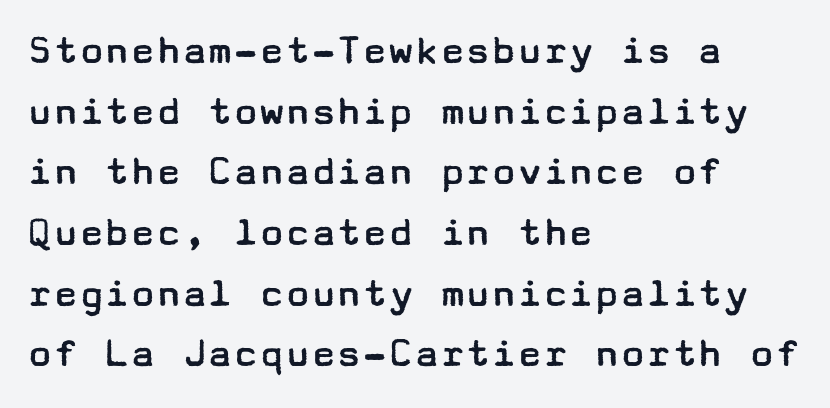
The vertical gap from one line to the next is medium. The area under the type is left untouched. No letter is thick-stroked: the sample isn't bold. These lines are set flush left with a ragged right edge. The passage shown has conventional tracking throughout. Nothing sits at the stroke ends, so this counts as sans-serif.
